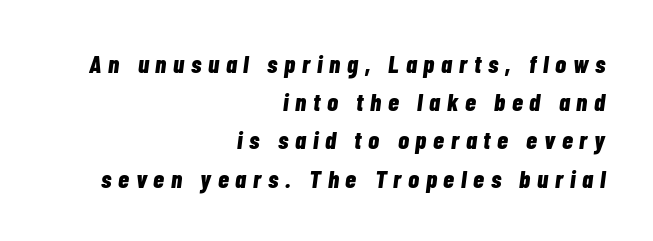
Q: Is the text bold? A: Yes.
Q: Is the text italic (slanted)? A: Yes, it leans right by about 7 degrees.
Q: Is the text underlined? A: No.
Q: How is the paragraph aligned? A: Right-aligned.
Q: Is the spacing between letters normal or unusually wide? A: Unusually wide.
Q: Is the spacing between lines tight, normal or loose? A: Normal.
